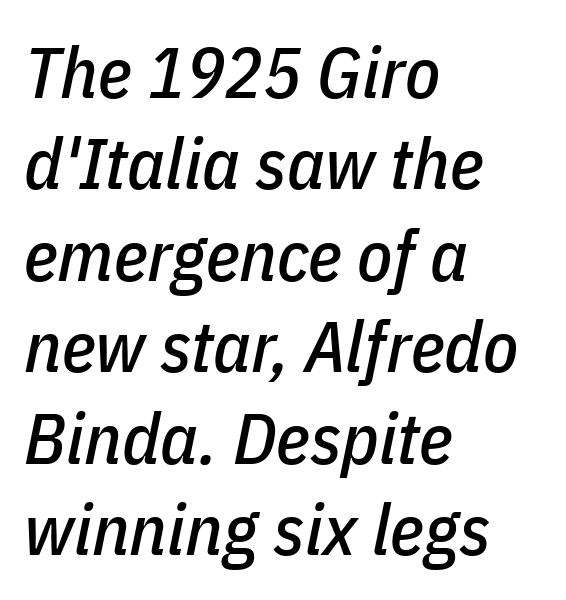
{"italic": "yes", "lean": "right", "slant_degrees": 11, "width": "condensed", "stroke_contrast": "low", "x_height": "medium", "monospaced": "no", "underline": "no", "align": "left", "line_spacing": "normal", "line_spacing_ratio": 1.27, "letter_spacing": "normal", "letter_spacing_em": 0.0, "glyph_px": 72}
